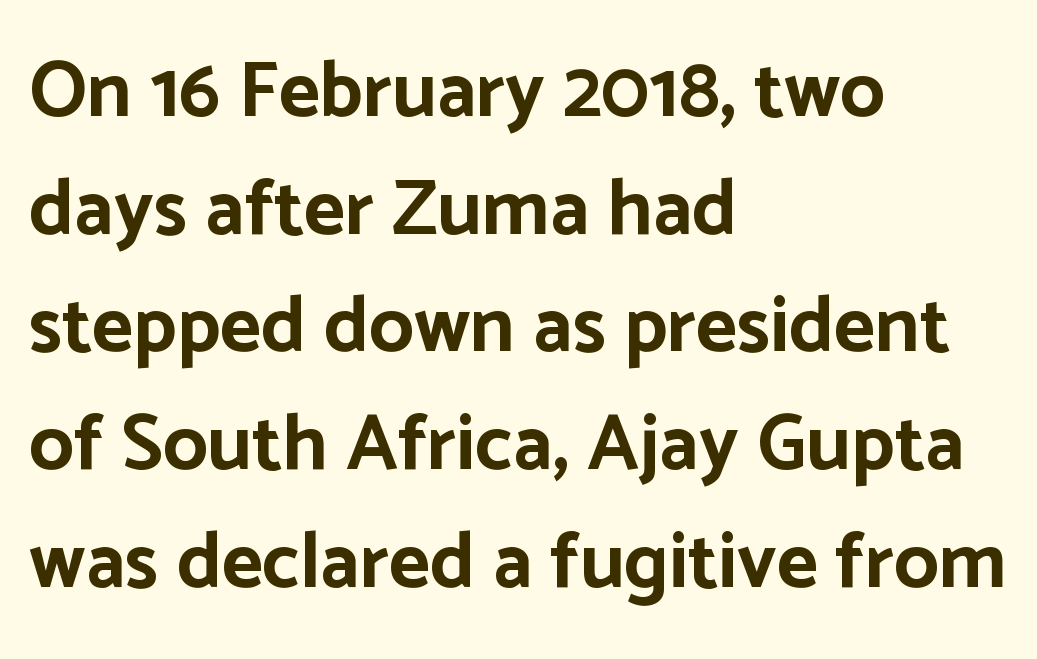
Q: Is the text bold? A: Yes.
Q: Is the text italic (slanted)? A: No, it is upright.
Q: Is the typeface a serif or a sans-serif typeface? A: Sans-serif.
Q: Is the text underlined? A: No.
Q: How is the paragraph aligned? A: Left-aligned.
Q: Is the spacing between letters normal or unusually wide? A: Normal.
Q: Is the spacing between lines tight, normal or loose? A: Normal.
Q: Width (condensed, normal, or wide)? A: Normal.
Q: Stroke contrast? A: Low.
Q: x-height? A: Medium.
Q: Monospaced? A: No.
